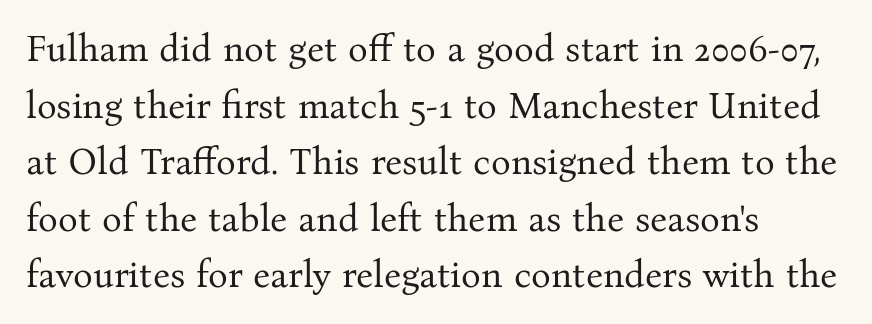
In CSS terms this would be text-align: left. Quick note: underline off. Here the glyphs are tracked normally, forming tight word shapes. A serif font was chosen for this passage.
